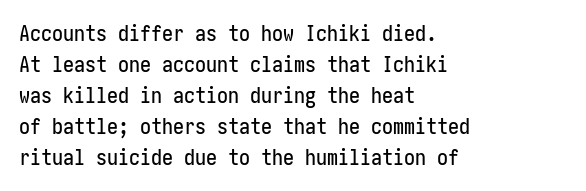
{"italic": "no", "underline": "no", "align": "left", "line_spacing": "normal", "line_spacing_ratio": 1.41, "letter_spacing": "normal", "letter_spacing_em": 0.0, "glyph_px": 22}
